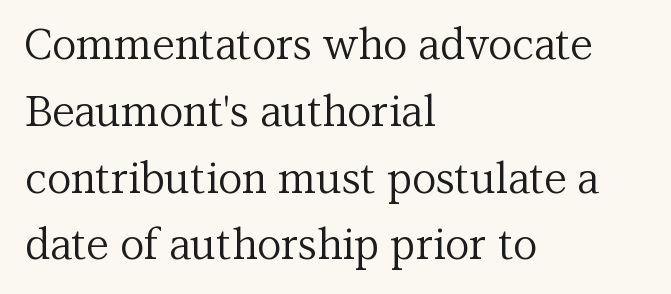
Q: Is the text bold? A: No.
Q: Is the text italic (slanted)? A: No, it is upright.
Q: Is the typeface a serif or a sans-serif typeface? A: Serif.
Q: Is the text underlined? A: No.
Q: How is the paragraph aligned? A: Left-aligned.
Q: Is the spacing between letters normal or unusually wide? A: Normal.
Q: Is the spacing between lines tight, normal or loose? A: Normal.
Q: Width (condensed, normal, or wide)? A: Normal.
Q: Stroke contrast? A: Medium.
Q: x-height? A: Medium.
Q: Monospaced? A: No.
